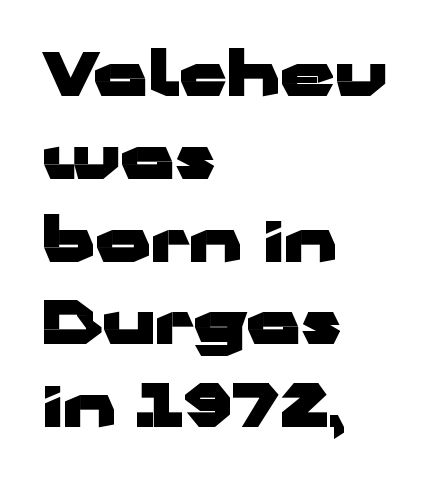
{"serif": "no", "italic": "no", "bold": "yes", "weight": "heavy", "width": "wide", "stroke_contrast": "low", "x_height": "medium", "monospaced": "no", "underline": "no", "align": "left", "line_spacing": "normal", "line_spacing_ratio": 1.38, "letter_spacing": "normal", "letter_spacing_em": 0.0, "glyph_px": 60}
